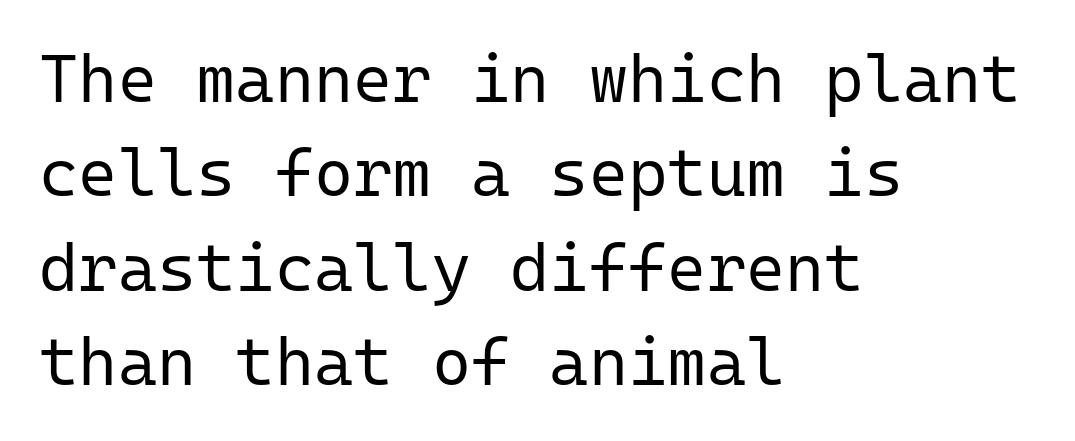
Q: Is the text bold? A: No.
Q: Is the text italic (slanted)? A: No, it is upright.
Q: Is the typeface a serif or a sans-serif typeface? A: Sans-serif.
Q: Is the text underlined? A: No.
Q: How is the paragraph aligned? A: Left-aligned.
Q: Is the spacing between letters normal or unusually wide? A: Normal.
Q: Is the spacing between lines tight, normal or loose? A: Normal.
Q: Width (condensed, normal, or wide)? A: Normal.
Q: Stroke contrast? A: Low.
Q: x-height? A: Medium.
Q: Monospaced? A: Yes.
